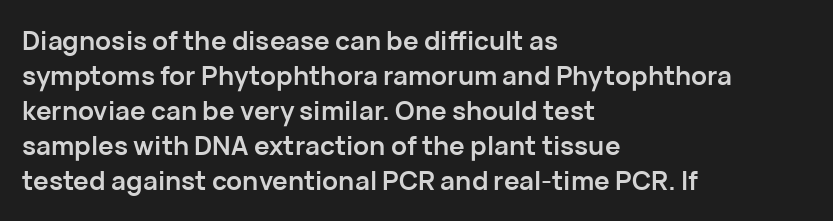
{"italic": "no", "bold": "yes", "underline": "no", "align": "left", "line_spacing": "normal", "line_spacing_ratio": 1.35, "letter_spacing": "normal", "letter_spacing_em": 0.0, "glyph_px": 26}
